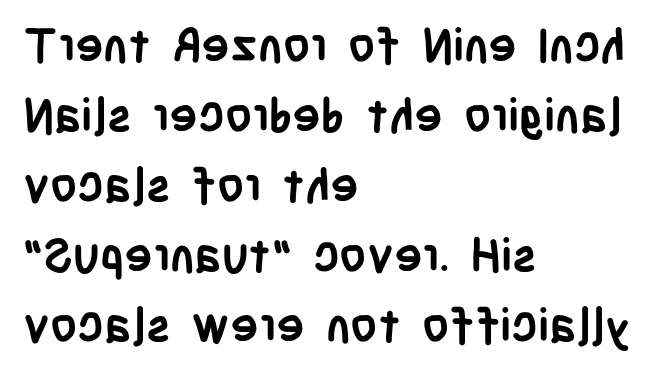
Any mark beneath the type? The region is blank. Think of a printed novel: that variable character pitch is what you see here. Vertical strokes here are truly vertical. Notice how thick the strokes are: this is what a full bold looks like. Observe the absence of serifs on each vertical stroke in this sample.
